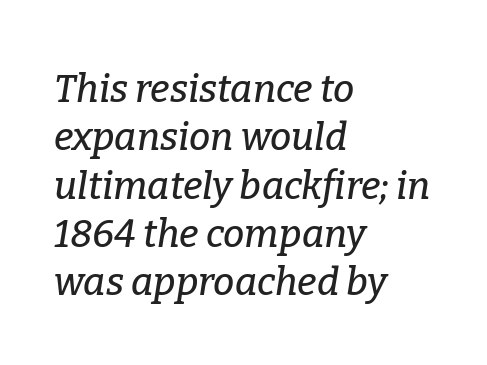
Q: Is the text italic (slanted)? A: Yes, it leans right by about 9 degrees.
Q: Is the typeface a serif or a sans-serif typeface? A: Serif.
Q: Is the text underlined? A: No.
Q: How is the paragraph aligned? A: Left-aligned.
Q: Is the spacing between letters normal or unusually wide? A: Normal.
Q: Is the spacing between lines tight, normal or loose? A: Normal.
Q: Width (condensed, normal, or wide)? A: Normal.
Q: Stroke contrast? A: Low.
Q: x-height? A: Medium.
Q: Monospaced? A: No.
